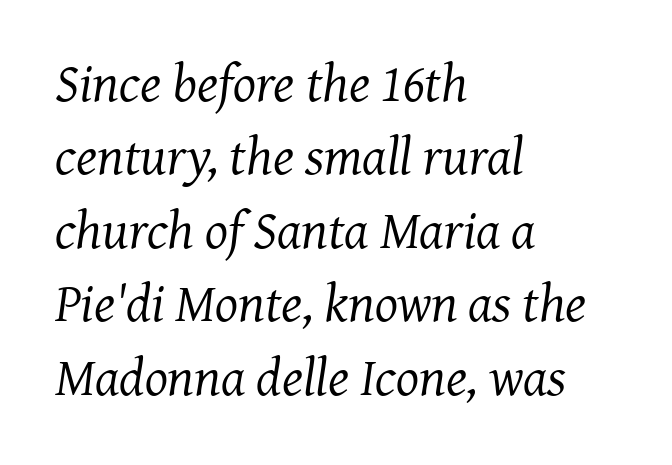
The image shows 54 px regular-weight serif type, italic (leaning right); set left-aligned, normal line spacing (1.36x), normal letter spacing, not underlined; medium stroke contrast and a medium x-height.
